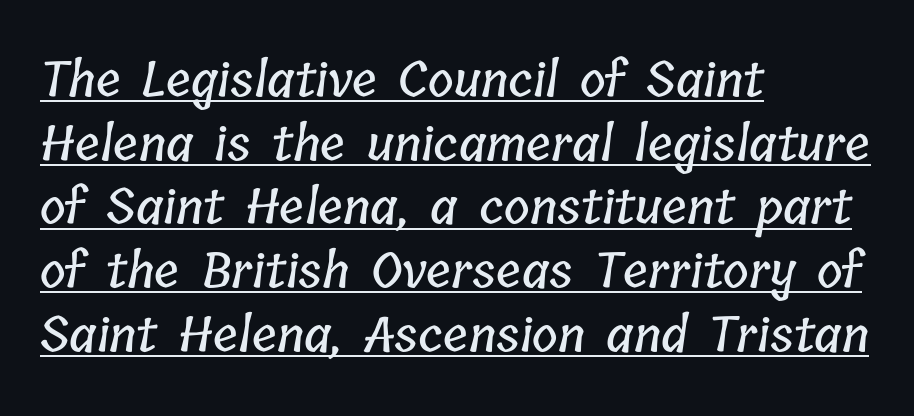
Regular leading. Layout note: lines flush left. The rendered words wear a rule along their underside. What stands out about the letter spacing? Nothing — it is the standard amount. A typesetter would call this proportional, since set widths differ per character.
